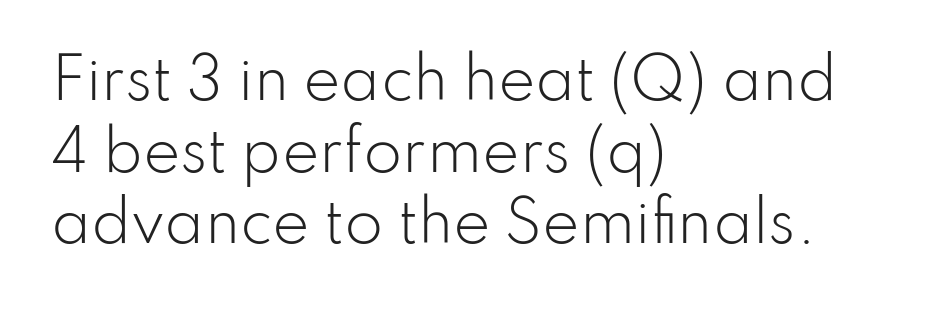
Q: Is the text bold? A: No.
Q: Is the text italic (slanted)? A: No, it is upright.
Q: Is the typeface a serif or a sans-serif typeface? A: Sans-serif.
Q: Is the text underlined? A: No.
Q: How is the paragraph aligned? A: Left-aligned.
Q: Is the spacing between letters normal or unusually wide? A: Normal.
Q: Is the spacing between lines tight, normal or loose? A: Normal.
Q: Width (condensed, normal, or wide)? A: Normal.
Q: Stroke contrast? A: Low.
Q: x-height? A: Small.
Q: Monospaced? A: No.
